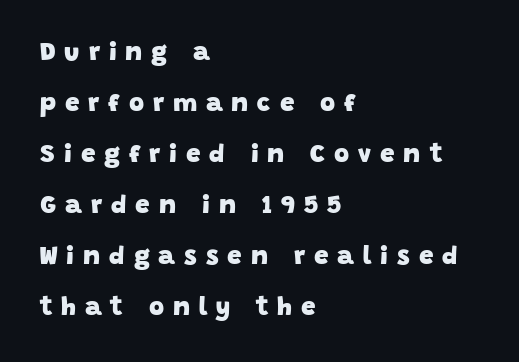
The image shows 26 px bold type; set left-aligned, loose line spacing (1.96x), unusually wide letter spacing (+0.34 em), not underlined.
